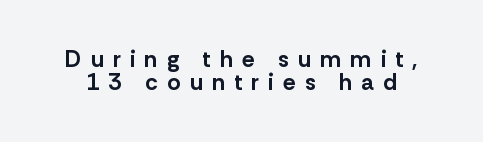
{"italic": "no", "bold": "yes", "underline": "no", "line_spacing": "tight", "line_spacing_ratio": 0.98, "letter_spacing": "wide", "letter_spacing_em": 0.4, "glyph_px": 23}
